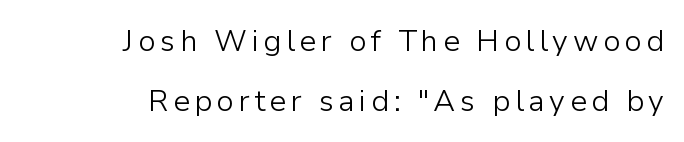
{"serif": "no", "italic": "no", "bold": "no", "weight": "light", "width": "normal", "stroke_contrast": "low", "x_height": "medium", "monospaced": "no", "underline": "no", "align": "right", "line_spacing": "loose", "line_spacing_ratio": 2.0, "glyph_px": 30}
